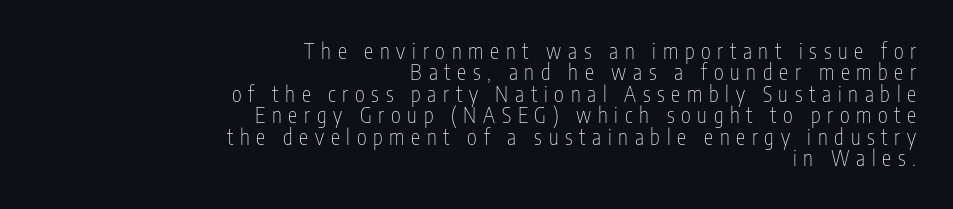
Vertical stems look standard width or narrower in stroke. Unmarked baselines from the first word to the last. The typography opts for an upright posture over an oblique one. If you measured baseline to baseline, you'd find a short distance.
